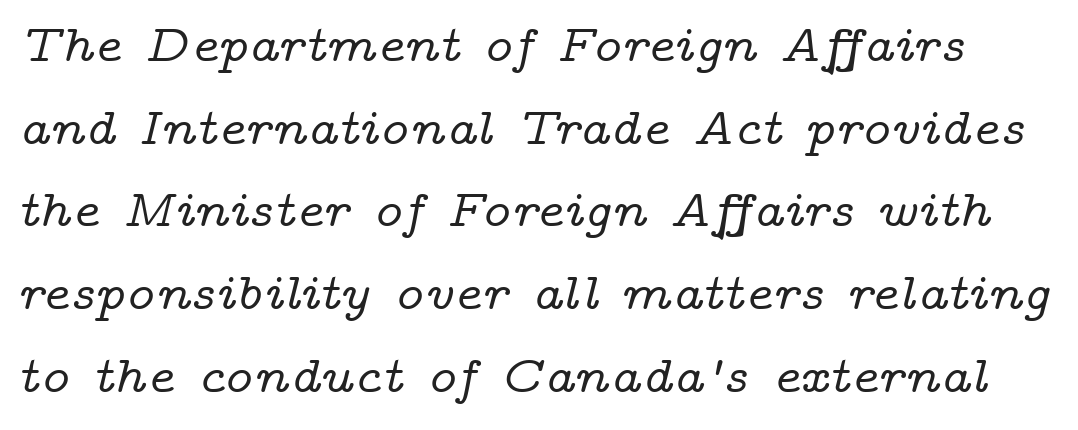
The image shows 52 px wide serif type, italic (leaning right); set normal line spacing (1.59x), normal letter spacing, not underlined; low stroke contrast and a medium x-height.
